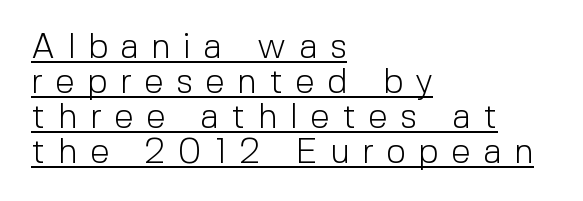
Q: Is the text bold? A: No.
Q: Is the text italic (slanted)? A: No, it is upright.
Q: Is the typeface a serif or a sans-serif typeface? A: Sans-serif.
Q: Is the text underlined? A: Yes.
Q: How is the paragraph aligned? A: Left-aligned.
Q: Is the spacing between letters normal or unusually wide? A: Unusually wide.
Q: Is the spacing between lines tight, normal or loose? A: Tight.
Q: Width (condensed, normal, or wide)? A: Normal.
Q: x-height? A: Medium.
Q: Monospaced? A: No.
